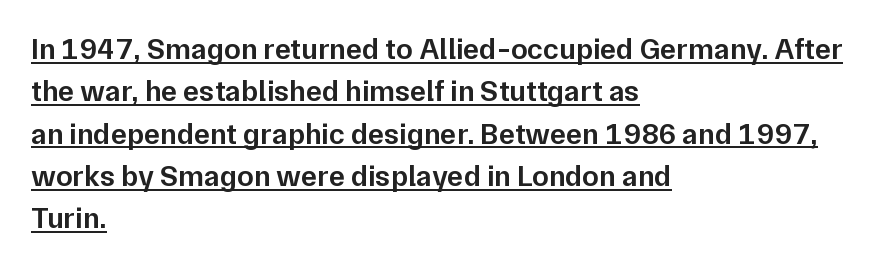
Q: Is the text bold? A: Semi-bold.
Q: Is the text italic (slanted)? A: No, it is upright.
Q: Is the typeface a serif or a sans-serif typeface? A: Sans-serif.
Q: Is the text underlined? A: Yes.
Q: How is the paragraph aligned? A: Left-aligned.
Q: Is the spacing between letters normal or unusually wide? A: Normal.
Q: Is the spacing between lines tight, normal or loose? A: Normal.
Q: Width (condensed, normal, or wide)? A: Normal.
Q: Stroke contrast? A: Low.
Q: x-height? A: Medium.
Q: Monospaced? A: No.
